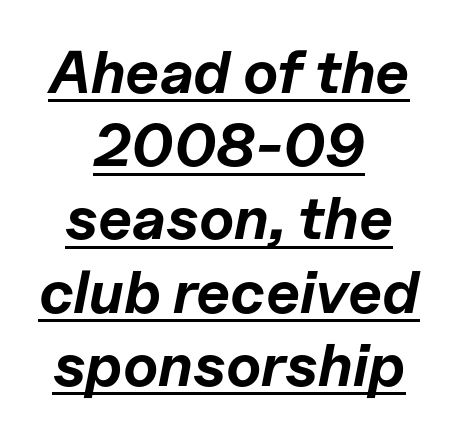
The image shows 60 px bold type, italic (leaning right); set centered, line spacing 1.22x, normal letter spacing, underlined; low stroke contrast and a medium x-height.
